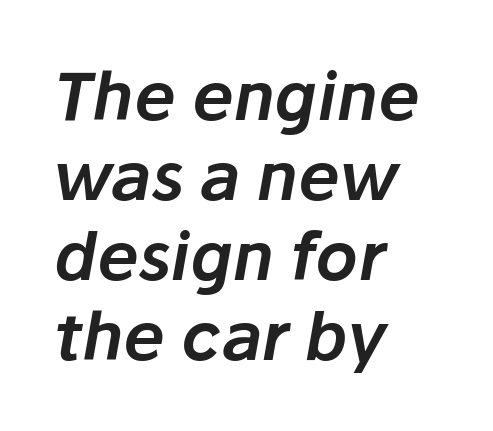
A typesetter would call this zero additional tracking. This sample is left-justified, so line endings fall wherever the words run out. Every character sits at an angle, as italics do. Nobody drew a line under any word here. The rendering uses natural spacing where letterforms have individual widths.
